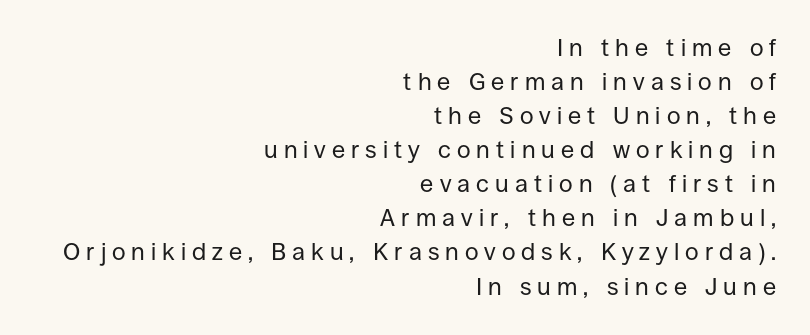
{"italic": "no", "bold": "no", "underline": "no", "align": "right", "line_spacing": "normal", "line_spacing_ratio": 1.42, "letter_spacing": "wide", "letter_spacing_em": 0.25, "glyph_px": 24}
